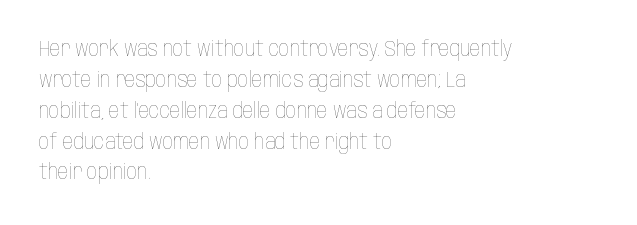
{"italic": "no", "bold": "no", "underline": "no", "align": "left", "line_spacing": "normal", "line_spacing_ratio": 1.47, "letter_spacing": "normal", "letter_spacing_em": 0.0, "glyph_px": 21}
